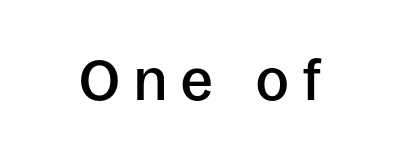
The image shows 57 px semibold sans-serif type, upright; set unusually wide letter spacing (+0.25 em), not underlined; low stroke contrast and a large x-height.
